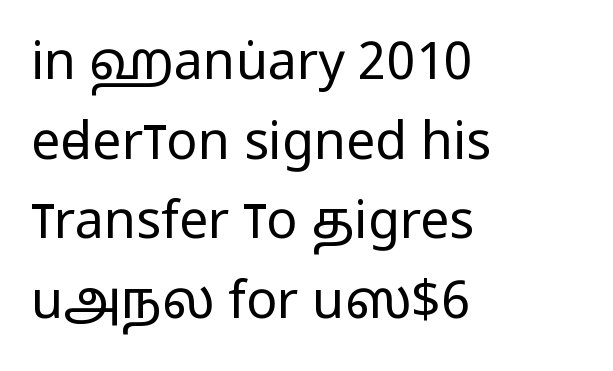
{"serif": "no", "italic": "no", "bold": "no", "weight": "regular", "width": "condensed", "stroke_contrast": "low", "x_height": "large", "monospaced": "no", "underline": "no", "align": "left", "line_spacing": "normal", "line_spacing_ratio": 1.53, "letter_spacing": "normal", "letter_spacing_em": 0.0, "glyph_px": 52}
